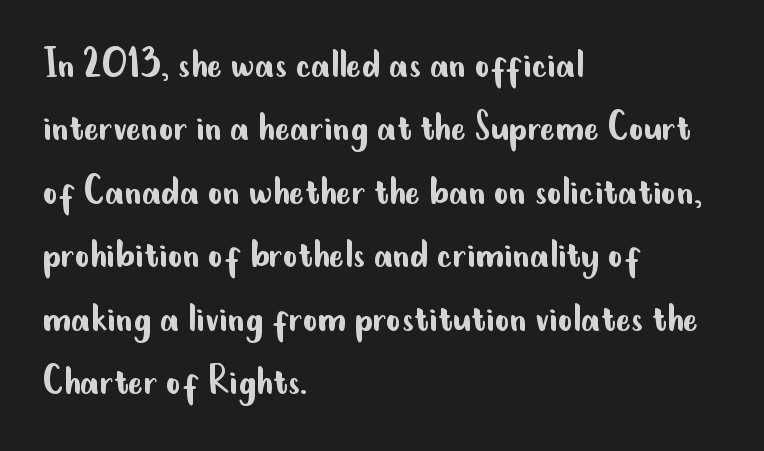
Q: Is the text bold? A: No.
Q: Is the text italic (slanted)? A: No, it is upright.
Q: Is the typeface a serif or a sans-serif typeface? A: Sans-serif.
Q: Is the text underlined? A: No.
Q: How is the paragraph aligned? A: Left-aligned.
Q: Is the spacing between letters normal or unusually wide? A: Normal.
Q: Is the spacing between lines tight, normal or loose? A: Normal.
Q: Width (condensed, normal, or wide)? A: Condensed.
Q: Stroke contrast? A: Low.
Q: x-height? A: Small.
Q: Monospaced? A: No.
